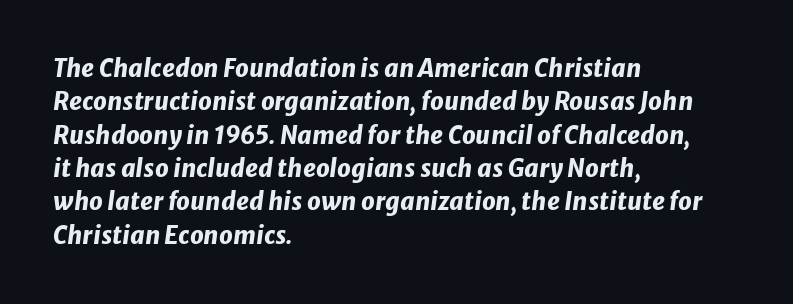
The gaps between neighbouring characters are ordinary and unremarkable. The letters are slanted; this is an italic face. Heavy, bold letterforms. Vertically, the passage feels balanced, rows spaced as you'd expect. Teacher's note: observe the even left margin — that is flush-left alignment.
